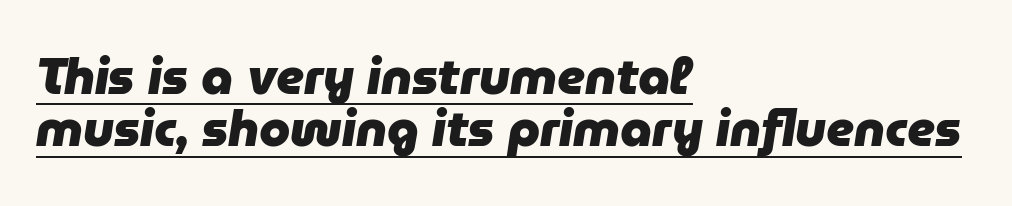
{"italic": "yes", "lean": "right", "slant_degrees": 9, "bold": "yes", "weight": "heavy", "width": "normal", "stroke_contrast": "low", "x_height": "medium", "monospaced": "no", "underline": "yes", "align": "left", "line_spacing": "tight", "line_spacing_ratio": 1.05, "letter_spacing": "normal", "letter_spacing_em": 0.0, "glyph_px": 50}
